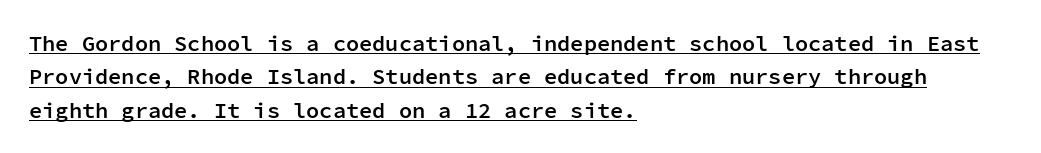
Q: Is the text bold? A: Semi-bold.
Q: Is the text italic (slanted)? A: No, it is upright.
Q: Is the text underlined? A: Yes.
Q: How is the paragraph aligned? A: Left-aligned.
Q: Is the spacing between letters normal or unusually wide? A: Normal.
Q: Is the spacing between lines tight, normal or loose? A: Normal.
